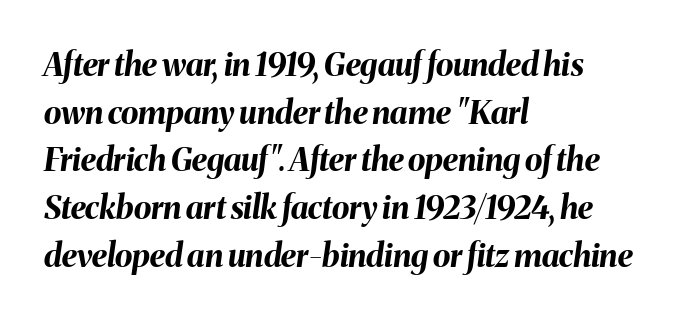
{"italic": "yes", "lean": "right", "slant_degrees": 8, "bold": "yes", "weight": "bold", "width": "normal", "stroke_contrast": "medium", "x_height": "medium", "monospaced": "no", "underline": "no", "align": "left", "line_spacing": "normal", "line_spacing_ratio": 1.49, "letter_spacing": "normal", "letter_spacing_em": 0.0, "glyph_px": 32}
